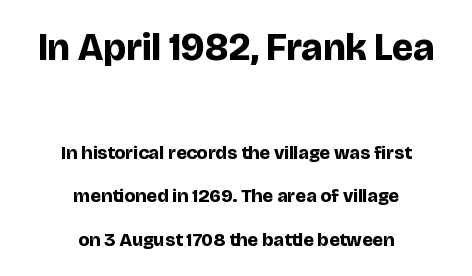
Q: Is the text bold? A: Yes.
Q: Is the text italic (slanted)? A: No, it is upright.
Q: Is the typeface a serif or a sans-serif typeface? A: Sans-serif.
Q: Is the text underlined? A: No.
Q: How is the paragraph aligned? A: Centered.
Q: Is the spacing between letters normal or unusually wide? A: Normal.
Q: Is the spacing between lines tight, normal or loose? A: Loose.
Q: Which block of text is set in a larger size, the first (top) or the second (bottom)? A: The first (top) one.
Q: Width (condensed, normal, or wide)? A: Normal.
Q: Stroke contrast? A: Low.
Q: x-height? A: Large.
Q: Monospaced? A: No.
